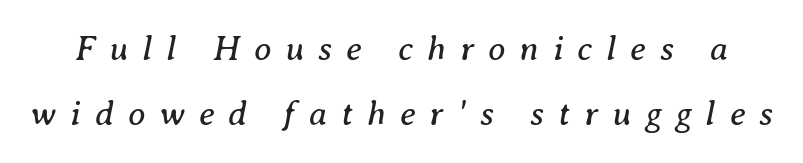
The characters are drawn with everyday or finer stroke widths. This is oblique type, the kind used for emphasis or titles. Looks like regular typesetting: each glyph gets only the width it needs. Rule under the text: the space is simply empty. Look at the tracking — it's clearly loosened, letters drifting apart.
